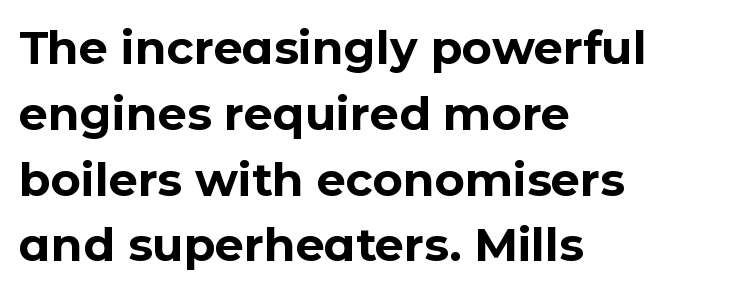
The image shows 46 px bold sans-serif type, upright; set left-aligned, normal line spacing (1.43x), normal letter spacing, not underlined; low stroke contrast and a medium x-height.
